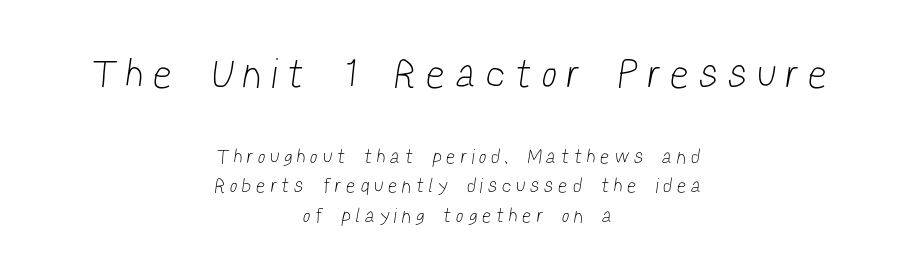
{"serif": "no", "bold": "no", "weight": "light", "width": "condensed", "stroke_contrast": "low", "x_height": "medium", "monospaced": "no", "underline": "no", "align": "center", "line_spacing": "normal", "line_spacing_ratio": 1.47, "letter_spacing": "wide", "letter_spacing_em": 0.32, "larger_block": "first", "size_ratio": 2.05, "glyph_px": 41}
